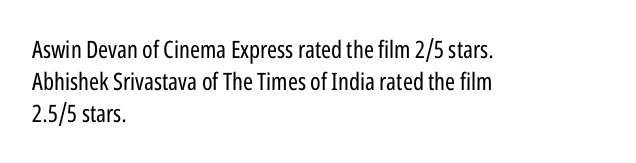
The image shows 24 px text type, upright; set left-aligned, normal line spacing (1.34x), normal letter spacing, not underlined.
